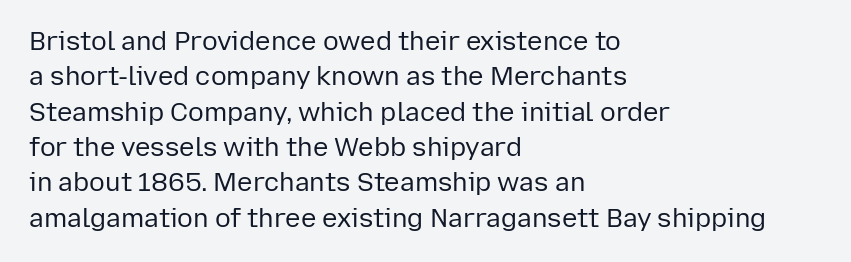
Vertically, the passage feels balanced, rows spaced as you'd expect. No italicization has been applied; the sample stays upright. A bare baseline throughout the passage. Think standard paragraph weight, or any step lighter than that.
